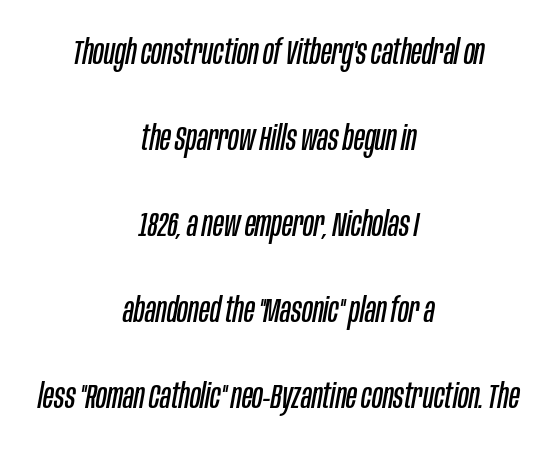
The image shows 35 px regular-weight, condensed type, italic (leaning right); set centered, loose line spacing (2.46x), normal letter spacing, not underlined; low stroke contrast and a large x-height.
